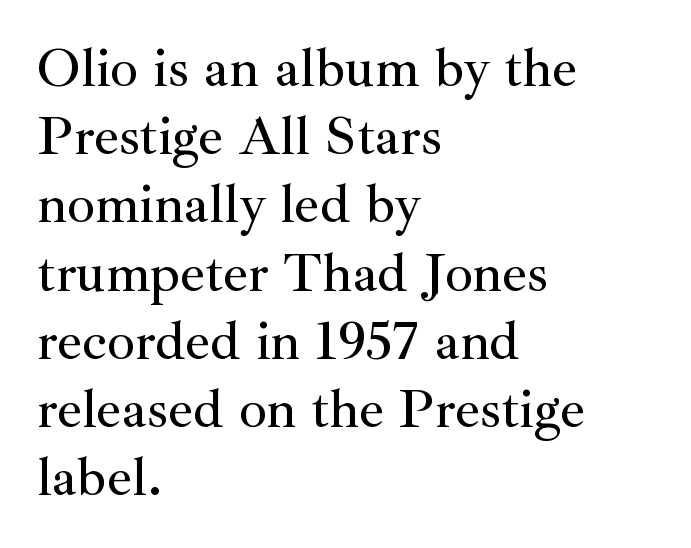
The lettering stays uniformly vertical, giving the passage a roman look. This rendering features lettering with no underline. Proportional: the letters do not fall into vertical columns. Alignment: flush left.
